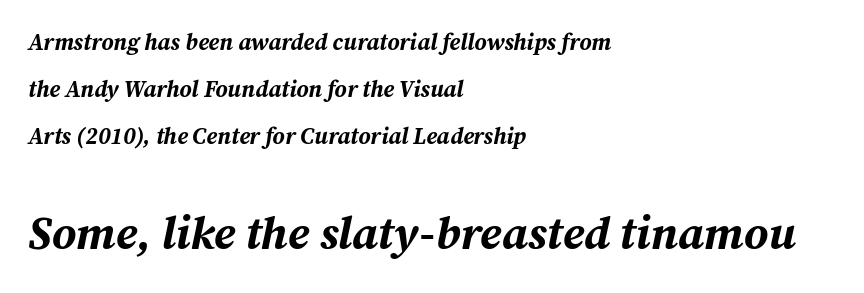
{"italic": "yes", "lean": "right", "slant_degrees": 12, "bold": "yes", "weight": "bold", "width": "normal", "stroke_contrast": "medium", "x_height": "medium", "monospaced": "no", "underline": "no", "align": "left", "line_spacing": "loose", "line_spacing_ratio": 2.04, "letter_spacing": "normal", "letter_spacing_em": 0.0, "larger_block": "second", "size_ratio": 2.0, "glyph_px": 46}
